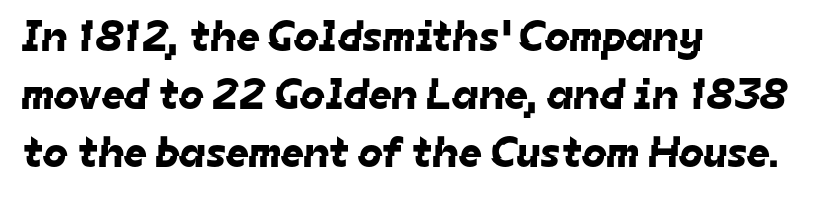
{"serif": "no", "width": "normal", "stroke_contrast": "low", "x_height": "medium", "monospaced": "no", "underline": "no", "align": "left", "line_spacing": "normal", "line_spacing_ratio": 1.32, "letter_spacing": "normal", "letter_spacing_em": 0.0, "glyph_px": 44}
